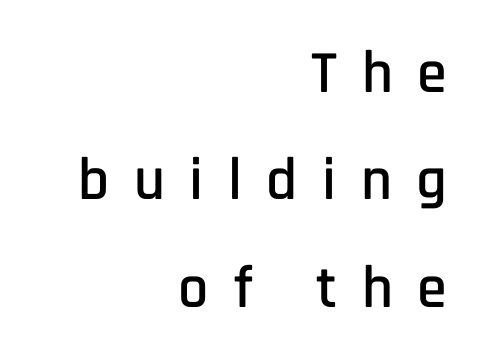
Q: Is the text italic (slanted)? A: No, it is upright.
Q: Is the typeface a serif or a sans-serif typeface? A: Sans-serif.
Q: Is the text underlined? A: No.
Q: How is the paragraph aligned? A: Right-aligned.
Q: Is the spacing between letters normal or unusually wide? A: Unusually wide.
Q: Width (condensed, normal, or wide)? A: Condensed.
Q: Stroke contrast? A: Low.
Q: x-height? A: Large.
Q: Monospaced? A: No.
